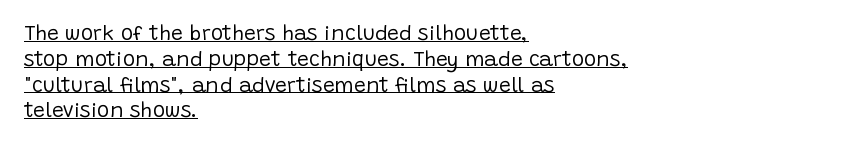
Nope, not italic — everything's standing straight. Compared with a typical body face, this is equally light or lighter still. The line texture is even and compact thanks to regular tracking. The sample's only ornament is a line tracing under the words. A classic flush-left, rag-right setting is used for this passage.
